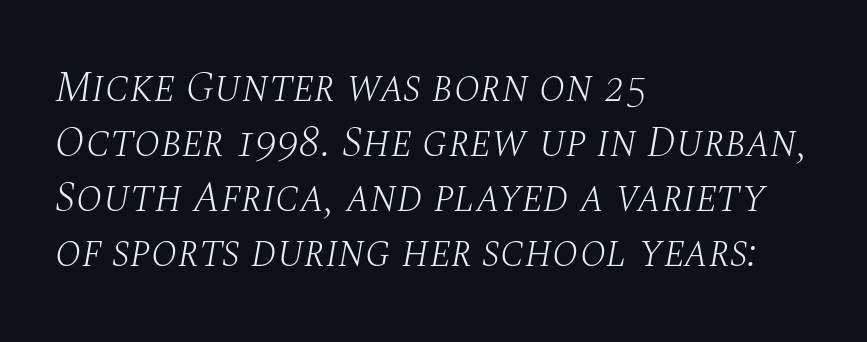
{"serif": "yes", "italic": "yes", "lean": "right", "slant_degrees": 10, "bold": "no", "weight": "light", "width": "normal", "stroke_contrast": "medium", "x_height": "large", "monospaced": "no", "underline": "no", "align": "left", "line_spacing": "normal", "line_spacing_ratio": 1.28, "letter_spacing": "normal", "letter_spacing_em": 0.0, "glyph_px": 43}
